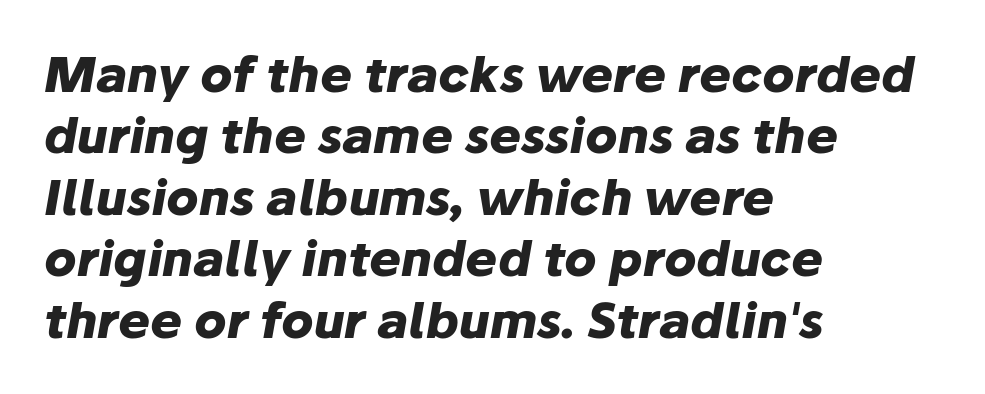
The image shows 48 px heavy type, italic (leaning right); set left-aligned, normal line spacing (1.28x), normal letter spacing, not underlined; low stroke contrast and a medium x-height.
